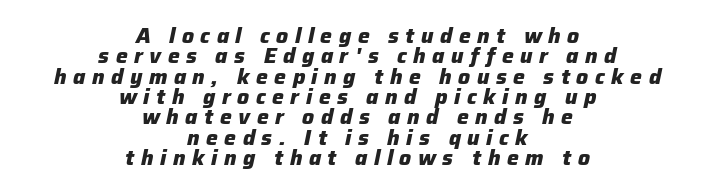
The image shows 21 px bold type, italic (leaning right); set centered, tight line spacing (0.97x), unusually wide letter spacing (+0.31 em), not underlined.
